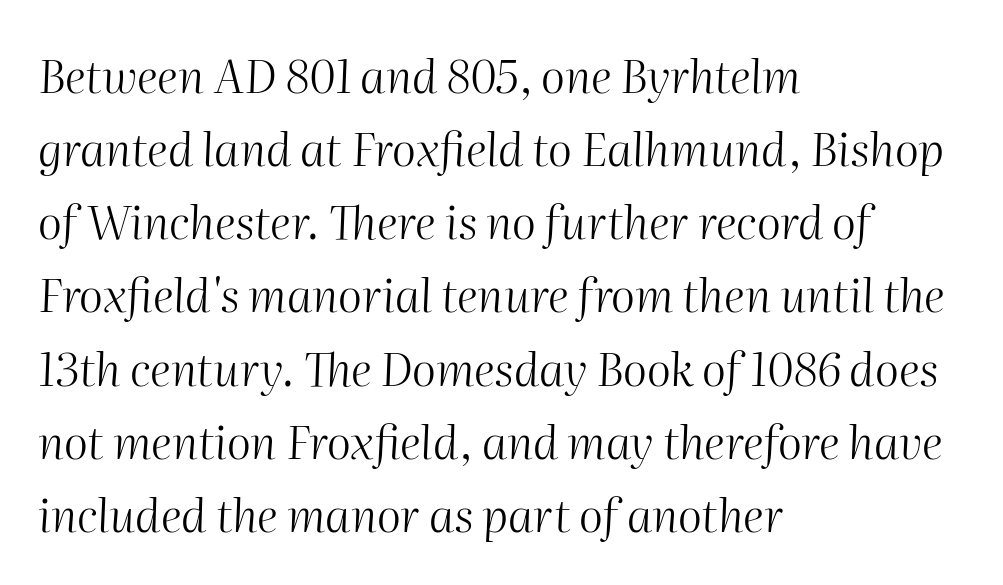
Caption: multi-line text, flush left, ragged right. You could not count columns in this text — the font is proportionally spaced. The face looks like a standard text weight, possibly lighter. This sample uses an oblique cut, with every glyph tilted off the vertical.
